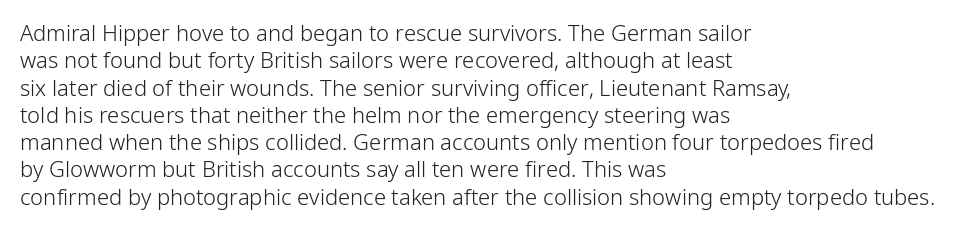
Q: Is the text bold? A: No.
Q: Is the text italic (slanted)? A: No, it is upright.
Q: Is the text underlined? A: No.
Q: How is the paragraph aligned? A: Left-aligned.
Q: Is the spacing between letters normal or unusually wide? A: Normal.
